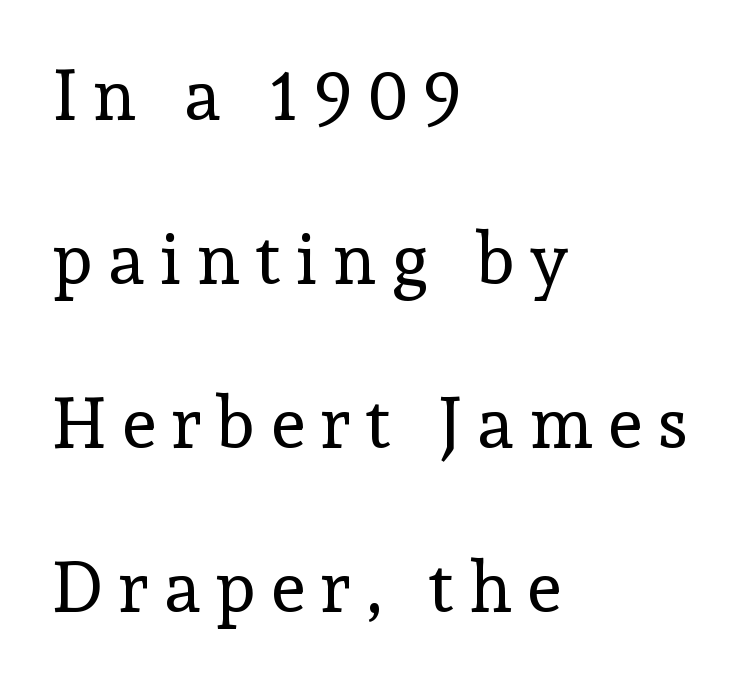
{"serif": "yes", "italic": "no", "bold": "no", "weight": "regular", "width": "normal", "x_height": "medium", "monospaced": "no", "underline": "no", "align": "left", "line_spacing": "loose", "line_spacing_ratio": 2.31, "letter_spacing": "wide", "letter_spacing_em": 0.22, "glyph_px": 71}
